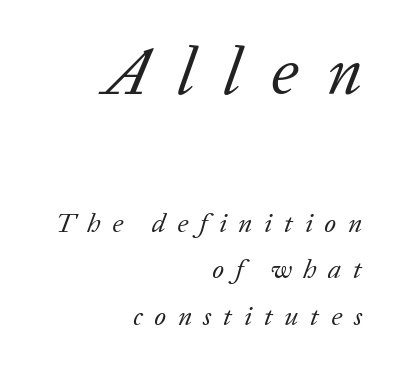
Q: Is the text bold? A: No.
Q: Is the text italic (slanted)? A: Yes, it leans right by about 20 degrees.
Q: Is the typeface a serif or a sans-serif typeface? A: Serif.
Q: Is the text underlined? A: No.
Q: How is the paragraph aligned? A: Right-aligned.
Q: Is the spacing between letters normal or unusually wide? A: Unusually wide.
Q: Which block of text is set in a larger size, the first (top) or the second (bottom)? A: The first (top) one.
Q: Width (condensed, normal, or wide)? A: Normal.
Q: Stroke contrast? A: Low.
Q: x-height? A: Medium.
Q: Monospaced? A: No.
